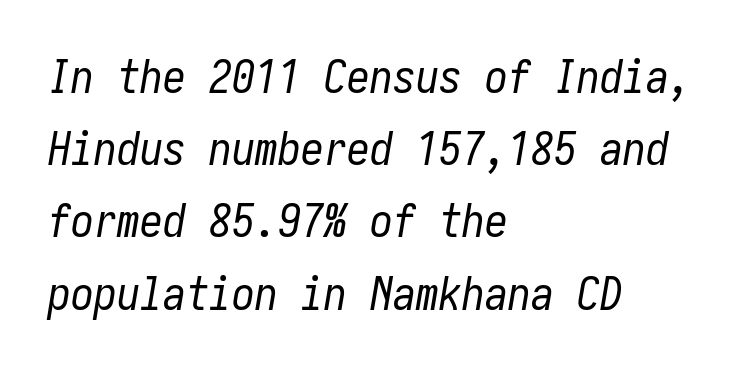
A student would call this left alignment; a typographer would say flush left, rag right. Summary of weight: not heavy and not bold. No word sits above an underline. The letterforms sit shoulder to shoulder at normal distance. The passage shown stacks its lines at a standard gap. Italic? Definitely — the glyphs are oblique.
